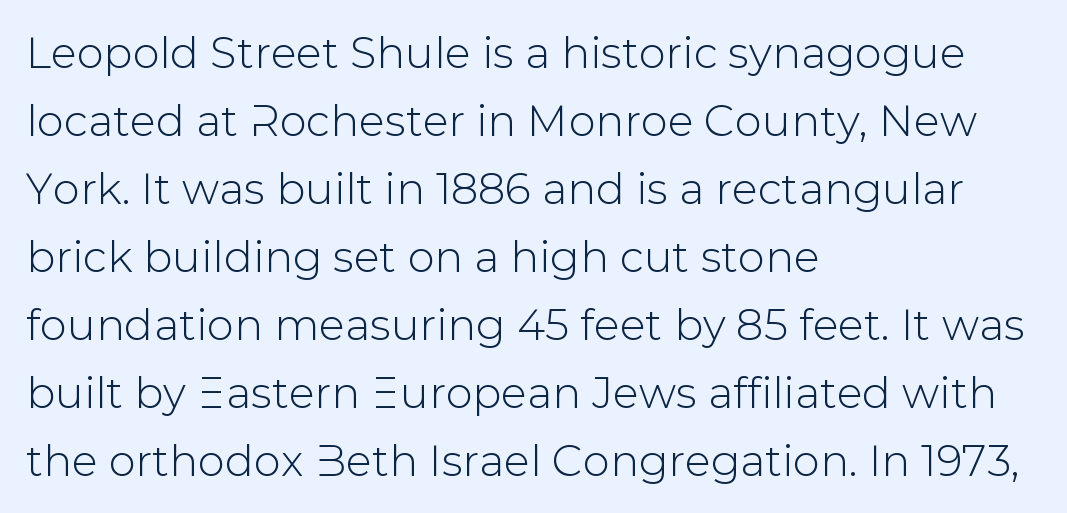
The typeface chosen for these lines omits serifs. A typesetter would call this leading conventional body-copy spacing. Quick note: underline off. The ragged edge is on the right, which tells us the setting is flush left. These lines keep a tight, regular rhythm from letter to letter.
